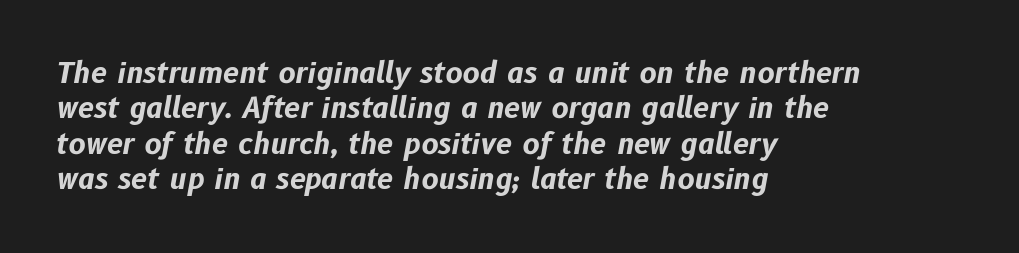
The image shows 29 px bold type, italic (leaning right); set left-aligned, line spacing 1.22x, normal letter spacing, not underlined; low stroke contrast and a medium x-height.
